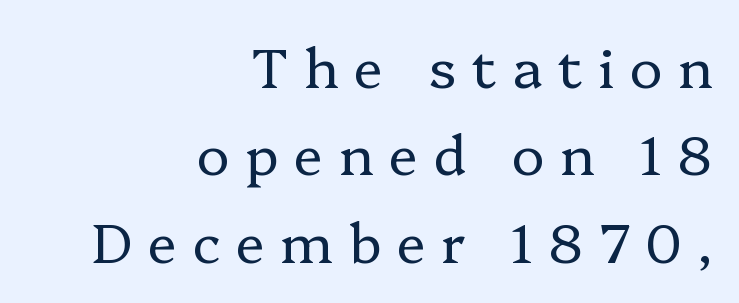
{"serif": "yes", "italic": "no", "bold": "no", "weight": "regular", "width": "normal", "stroke_contrast": "low", "x_height": "medium", "monospaced": "no", "underline": "no", "align": "right", "line_spacing": "normal", "line_spacing_ratio": 1.59, "letter_spacing": "wide", "letter_spacing_em": 0.28, "glyph_px": 55}
